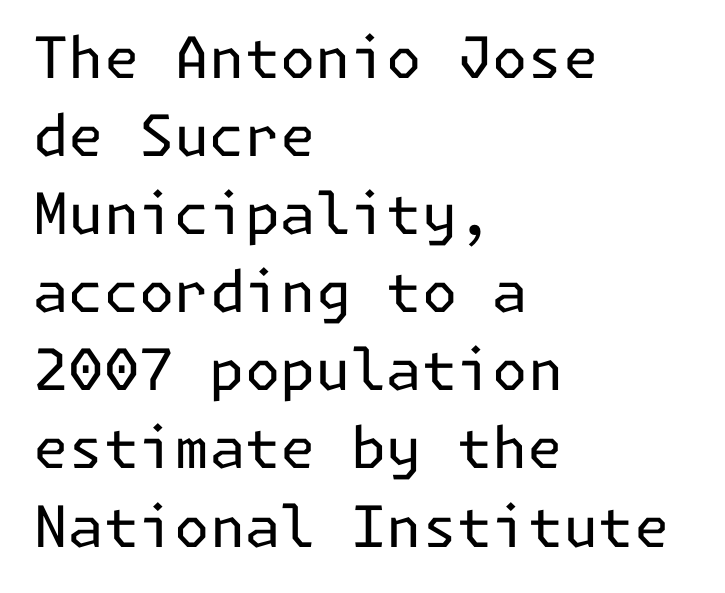
{"serif": "no", "italic": "no", "bold": "no", "weight": "regular", "width": "normal", "stroke_contrast": "low", "x_height": "medium", "underline": "no", "align": "left", "line_spacing": "normal", "line_spacing_ratio": 1.37, "letter_spacing": "normal", "letter_spacing_em": 0.0, "glyph_px": 57}
